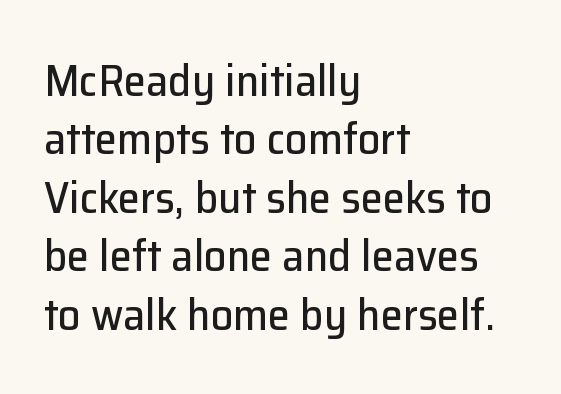
Rows of type keep a routine distance in the vertical direction. Check where the strokes stop: nothing finishes them off — pure sans. Does extra space separate the letters? No, they use regular spacing. Every character sits straight up, as roman type does.
